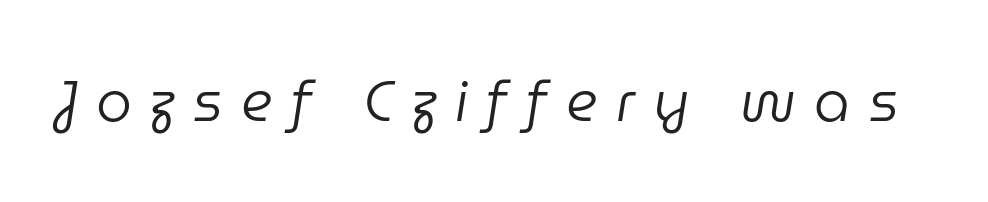
Q: Is the text bold? A: No.
Q: Is the text italic (slanted)? A: Yes, it leans right by about 9 degrees.
Q: Is the text underlined? A: No.
Q: Is the spacing between letters normal or unusually wide? A: Unusually wide.
Q: Width (condensed, normal, or wide)? A: Normal.
Q: Stroke contrast? A: Low.
Q: x-height? A: Medium.
Q: Monospaced? A: No.
